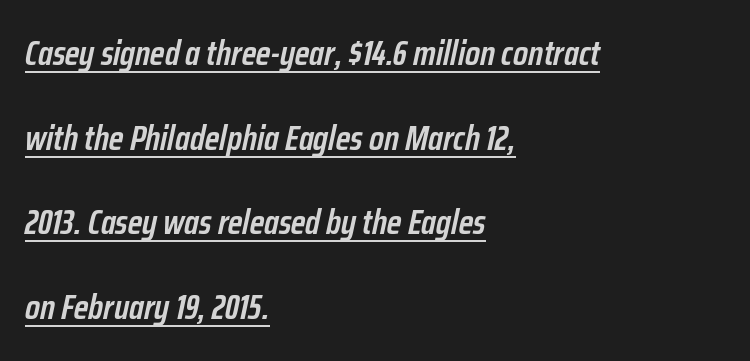
Character widths vary here, with narrow letters taking less room than wide ones. Every word sits above its own underline. Posture: slanted. Compared with a centered layout, this one pins lines to the left instead.
